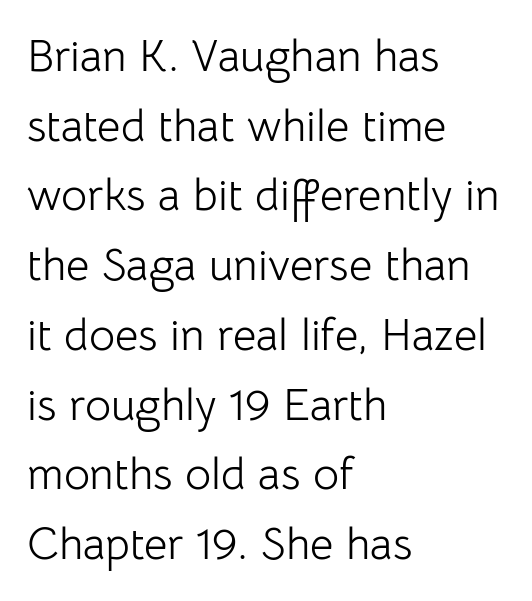
{"serif": "no", "italic": "no", "bold": "no", "weight": "light", "width": "normal", "stroke_contrast": "low", "x_height": "medium", "monospaced": "no", "underline": "no", "align": "left", "line_spacing": "normal", "line_spacing_ratio": 1.55, "letter_spacing": "normal", "letter_spacing_em": 0.0, "glyph_px": 45}
